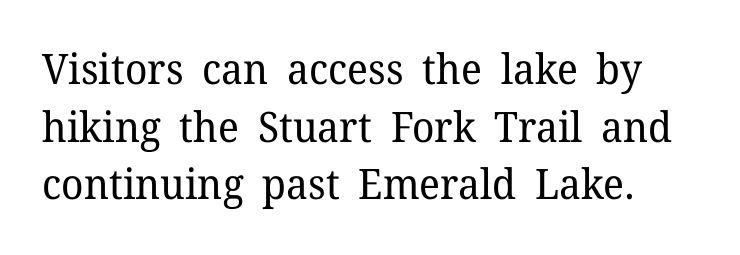
Q: Is the text bold? A: No.
Q: Is the text italic (slanted)? A: No, it is upright.
Q: Is the typeface a serif or a sans-serif typeface? A: Serif.
Q: Is the text underlined? A: No.
Q: Is the spacing between letters normal or unusually wide? A: Normal.
Q: Is the spacing between lines tight, normal or loose? A: Normal.
Q: Width (condensed, normal, or wide)? A: Normal.
Q: Stroke contrast? A: Low.
Q: x-height? A: Medium.
Q: Monospaced? A: No.
